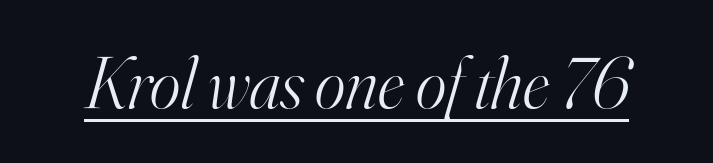
Q: Is the text bold? A: No.
Q: Is the text italic (slanted)? A: Yes, it leans right by about 16 degrees.
Q: Is the typeface a serif or a sans-serif typeface? A: Serif.
Q: Is the text underlined? A: Yes.
Q: Is the spacing between letters normal or unusually wide? A: Normal.
Q: Width (condensed, normal, or wide)? A: Normal.
Q: Stroke contrast? A: High.
Q: x-height? A: Small.
Q: Monospaced? A: No.
